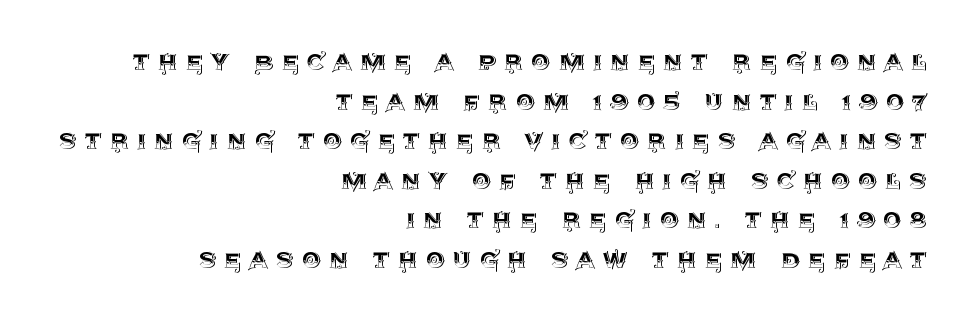
The image shows 30 px text type, upright; set right-aligned, normal line spacing (1.32x), unusually wide letter spacing (+0.27 em), not underlined; a large x-height.
